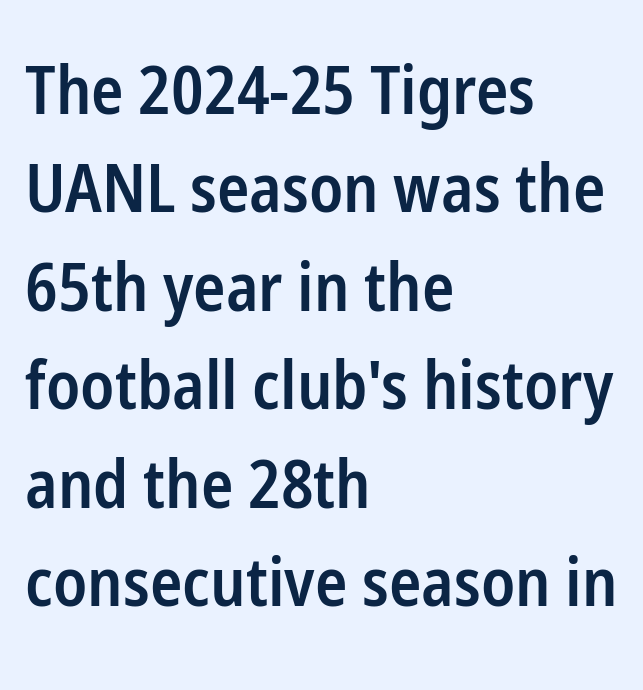
Q: Is the text bold? A: Semi-bold.
Q: Is the text italic (slanted)? A: No, it is upright.
Q: Is the typeface a serif or a sans-serif typeface? A: Sans-serif.
Q: Is the text underlined? A: No.
Q: How is the paragraph aligned? A: Left-aligned.
Q: Is the spacing between letters normal or unusually wide? A: Normal.
Q: Is the spacing between lines tight, normal or loose? A: Normal.
Q: Width (condensed, normal, or wide)? A: Condensed.
Q: Stroke contrast? A: Low.
Q: x-height? A: Medium.
Q: Monospaced? A: No.
